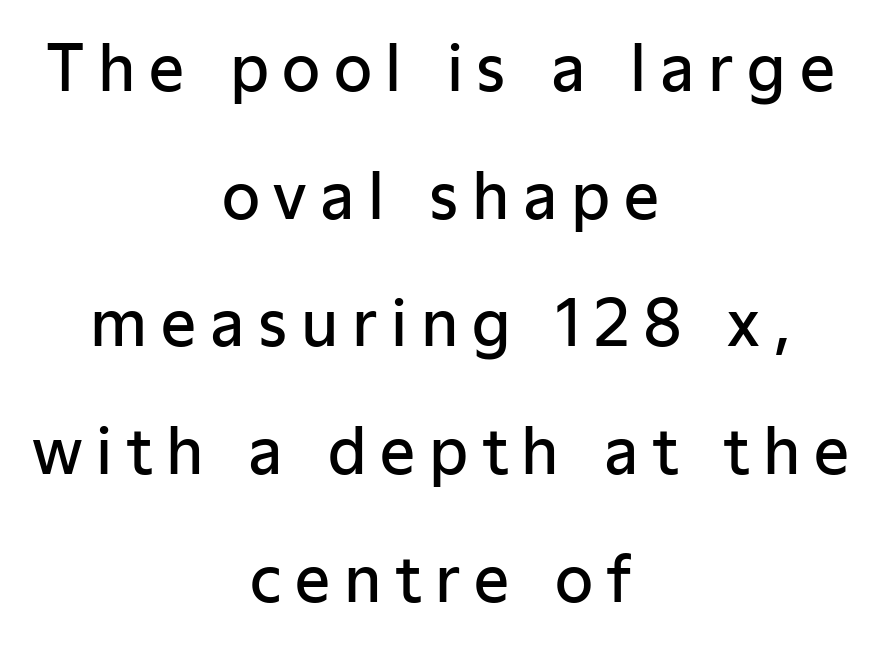
The image shows 62 px semibold sans-serif type, upright; set centered, loose line spacing (2.06x), unusually wide letter spacing (+0.22 em), not underlined; low stroke contrast and a medium x-height.
